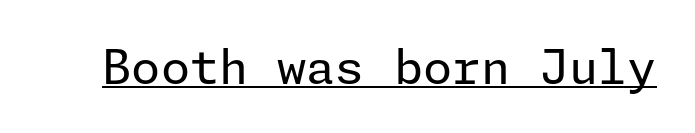
Q: Is the text bold? A: No.
Q: Is the text italic (slanted)? A: No, it is upright.
Q: Is the typeface a serif or a sans-serif typeface? A: Sans-serif.
Q: Is the text underlined? A: Yes.
Q: Is the spacing between letters normal or unusually wide? A: Normal.
Q: Width (condensed, normal, or wide)? A: Normal.
Q: Stroke contrast? A: Low.
Q: x-height? A: Medium.
